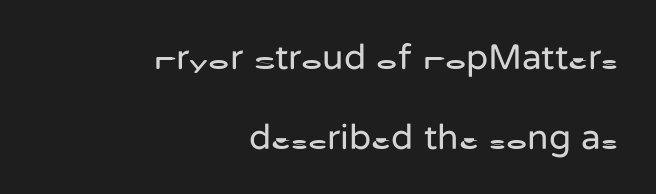
Q: Is the text bold? A: No.
Q: Is the text italic (slanted)? A: No, it is upright.
Q: Is the typeface a serif or a sans-serif typeface? A: Sans-serif.
Q: Is the text underlined? A: No.
Q: How is the paragraph aligned? A: Right-aligned.
Q: Is the spacing between letters normal or unusually wide? A: Normal.
Q: Is the spacing between lines tight, normal or loose? A: Loose.
Q: Width (condensed, normal, or wide)? A: Normal.
Q: Stroke contrast? A: Low.
Q: x-height? A: Medium.
Q: Monospaced? A: No.
